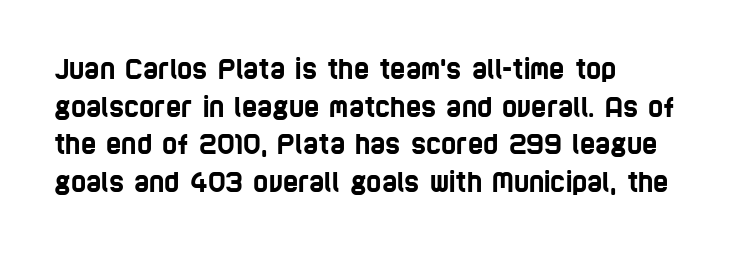
The image shows 26 px text type; set normal line spacing (1.45x), normal letter spacing, not underlined.
